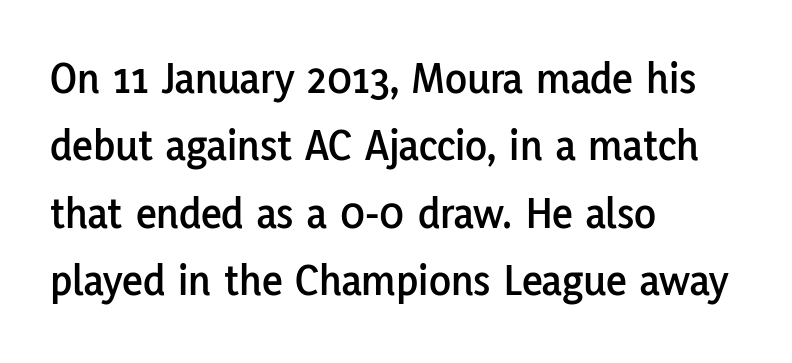
{"serif": "no", "italic": "no", "width": "normal", "stroke_contrast": "low", "x_height": "medium", "monospaced": "no", "underline": "no", "align": "left", "line_spacing": "normal", "line_spacing_ratio": 1.5, "letter_spacing": "normal", "letter_spacing_em": 0.0, "glyph_px": 45}
